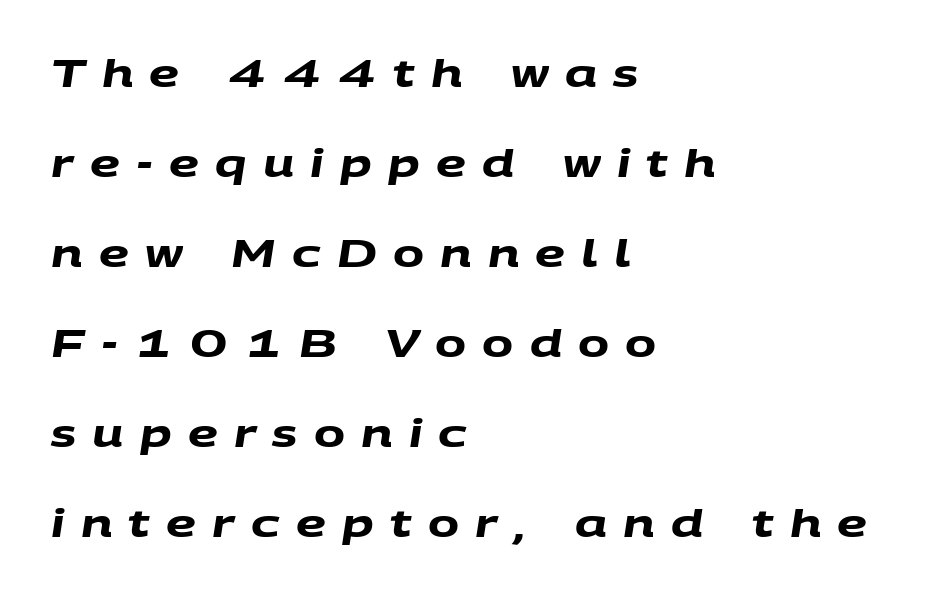
{"serif": "no", "bold": "yes", "weight": "heavy", "width": "wide", "stroke_contrast": "medium", "x_height": "large", "monospaced": "no", "underline": "no", "align": "left", "line_spacing": "loose", "line_spacing_ratio": 2.43, "letter_spacing": "wide", "letter_spacing_em": 0.44, "glyph_px": 37}
